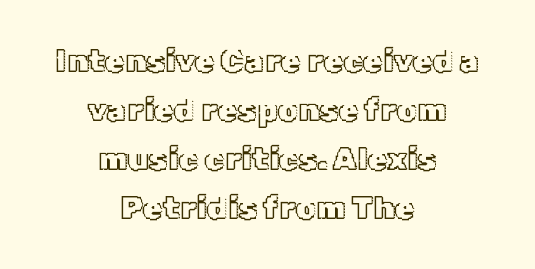
{"italic": "no", "width": "normal", "x_height": "medium", "monospaced": "no", "underline": "no", "align": "center", "line_spacing": "normal", "line_spacing_ratio": 1.53, "letter_spacing": "normal", "letter_spacing_em": 0.0, "glyph_px": 32}
